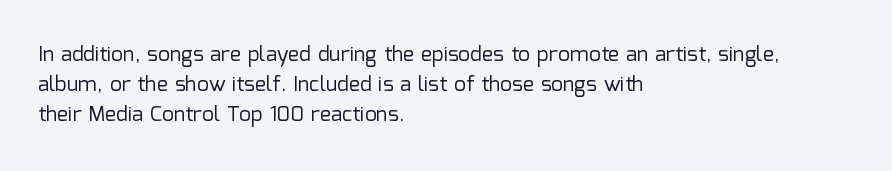
{"italic": "no", "bold": "no", "underline": "no", "align": "left", "line_spacing": "normal", "line_spacing_ratio": 1.43, "letter_spacing": "normal", "letter_spacing_em": 0.0, "glyph_px": 21}
